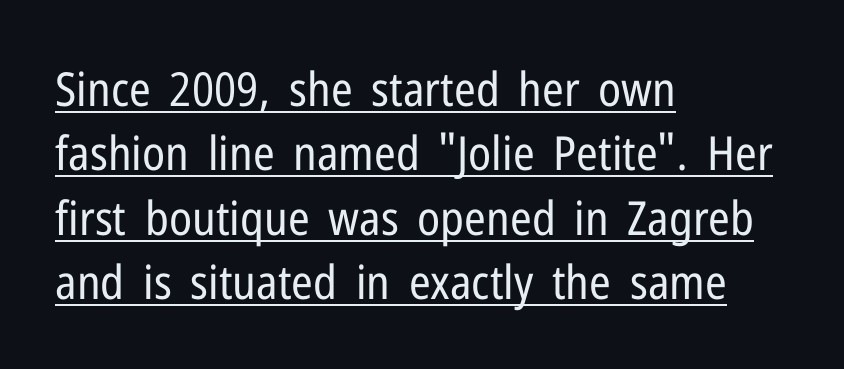
Looks like regular typesetting: each glyph gets only the width it needs. You can see a thin bar hugging the bottom of the glyphs. Nothing unusual about the tracking: characters are spaced as the font intends. The font's upright variant was chosen for this text. The letterforms sit at book weight or below.
